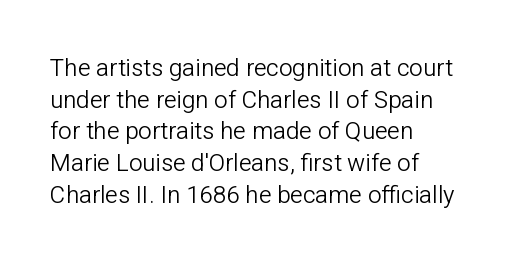
Leftover space on each line is placed entirely after the last word. The typesetting does not lean heavy: it is not bold. Honestly, the letter spacing is just normal — you wouldn't notice it. Underline: absent. If you drew a line through each stem, it would be perfectly vertical.
